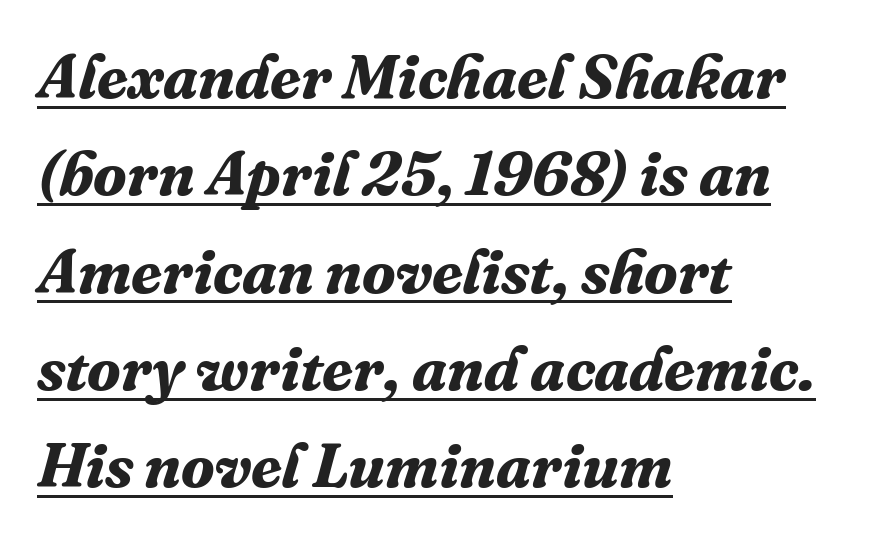
The image shows 62 px bold serif type, italic (leaning right); set left-aligned, normal line spacing (1.57x), normal letter spacing, underlined; medium stroke contrast and a medium x-height.
